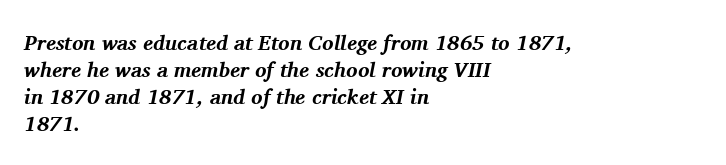
{"italic": "yes", "lean": "right", "slant_degrees": 11, "bold": "yes", "underline": "no", "align": "left", "line_spacing": "normal", "line_spacing_ratio": 1.28, "letter_spacing": "normal", "letter_spacing_em": 0.0, "glyph_px": 21}
